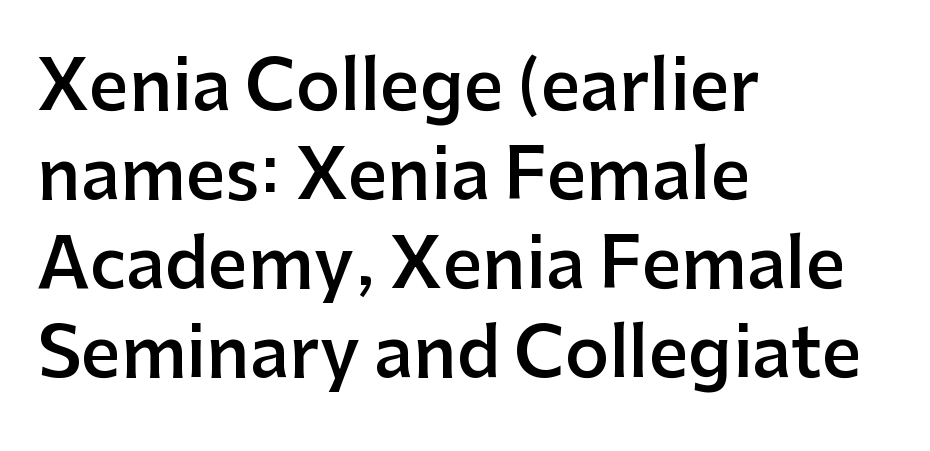
Q: Is the text bold? A: Semi-bold.
Q: Is the text italic (slanted)? A: No, it is upright.
Q: Is the typeface a serif or a sans-serif typeface? A: Sans-serif.
Q: Is the text underlined? A: No.
Q: How is the paragraph aligned? A: Left-aligned.
Q: Is the spacing between letters normal or unusually wide? A: Normal.
Q: Is the spacing between lines tight, normal or loose? A: Normal.
Q: Width (condensed, normal, or wide)? A: Normal.
Q: Stroke contrast? A: Low.
Q: x-height? A: Medium.
Q: Monospaced? A: No.
